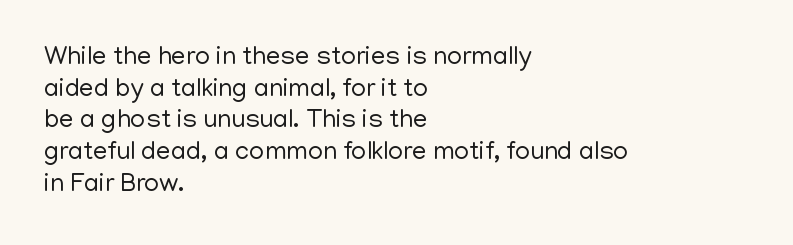
Q: Is the text bold? A: No.
Q: Is the text italic (slanted)? A: No, it is upright.
Q: Is the text underlined? A: No.
Q: How is the paragraph aligned? A: Left-aligned.
Q: Is the spacing between letters normal or unusually wide? A: Normal.
